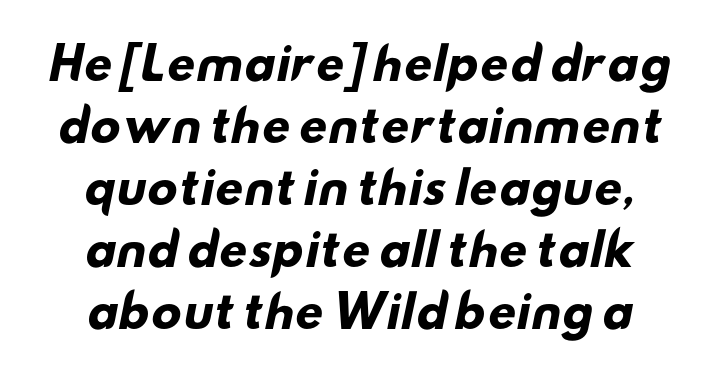
The image shows 44 px heavy, wide sans-serif type; set normal line spacing (1.41x), normal letter spacing, not underlined; low stroke contrast and a small x-height.
